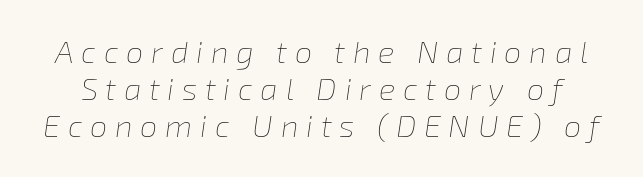
Q: Is the text bold? A: No.
Q: Is the text italic (slanted)? A: Yes, it leans right by about 8 degrees.
Q: Is the text underlined? A: No.
Q: Is the spacing between letters normal or unusually wide? A: Unusually wide.
Q: Width (condensed, normal, or wide)? A: Normal.
Q: Stroke contrast? A: Low.
Q: x-height? A: Medium.
Q: Monospaced? A: No.
